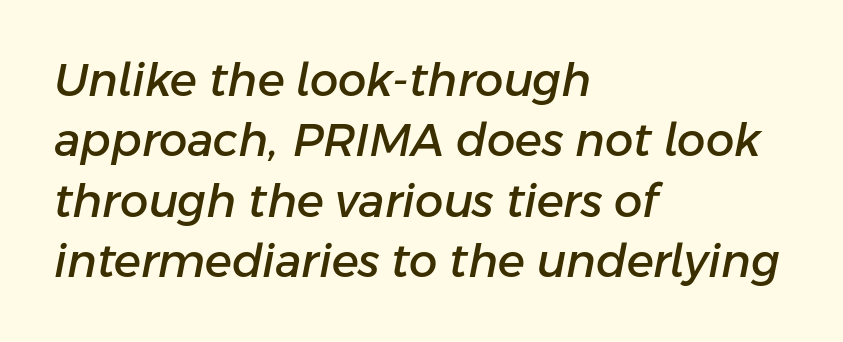
The image shows 45 px text type, italic (leaning right); set left-aligned, normal line spacing (1.34x), normal letter spacing, not underlined; low stroke contrast and a medium x-height.
